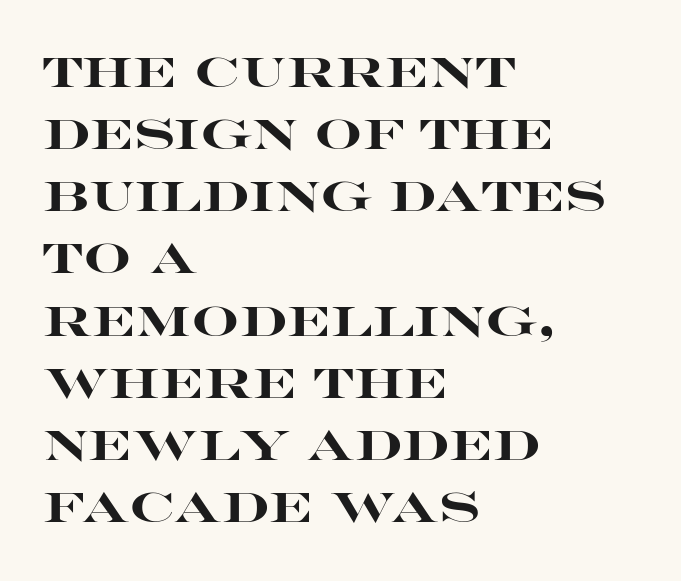
Looks like regular typesetting: each glyph gets only the width it needs. Does extra space separate the letters? No, they use regular spacing. I'd describe the lettering as bold — thick and assertive. Typeset ragged right — the left edge is the straight one.
